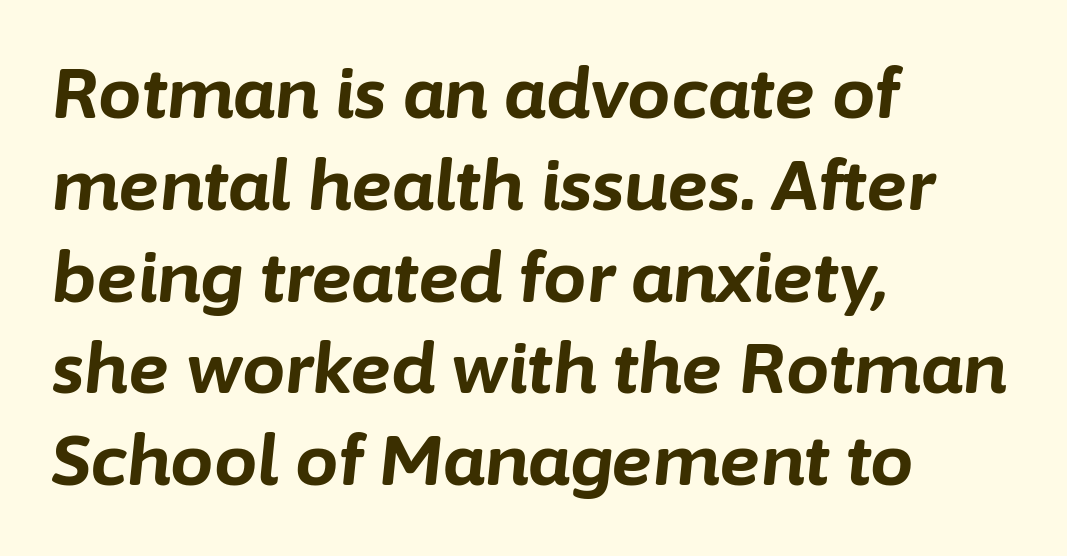
{"italic": "yes", "lean": "right", "slant_degrees": 6, "bold": "yes", "weight": "bold", "width": "normal", "stroke_contrast": "low", "x_height": "medium", "monospaced": "no", "underline": "no", "align": "left", "line_spacing": "normal", "line_spacing_ratio": 1.33, "letter_spacing": "normal", "letter_spacing_em": 0.0, "glyph_px": 69}
